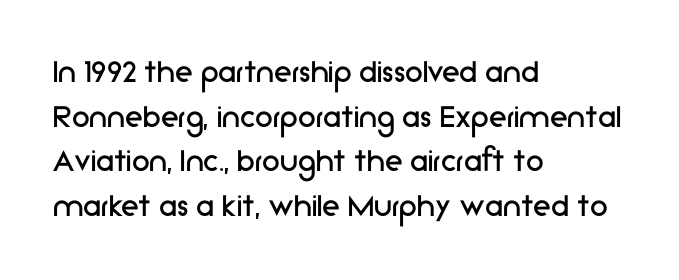
Observe the absence of serifs on each vertical stroke in this sample. The tracking reads as untouched default to a designer's eye. Each stroke keeps to a modest, everyday thickness or less. These lines stack with their left ends in a neat column. Unlike italic type, these characters show no tilt at all.
